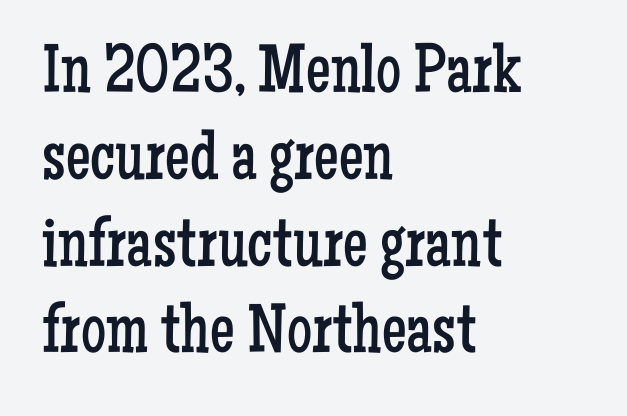
The image shows 70 px regular-weight, condensed serif type, upright; set left-aligned, line spacing 1.24x, normal letter spacing, not underlined; low stroke contrast and a medium x-height.
